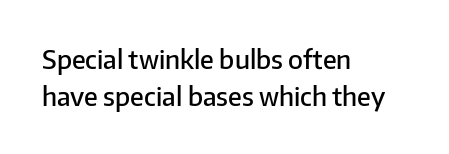
Q: Is the text bold? A: Semi-bold.
Q: Is the text italic (slanted)? A: No, it is upright.
Q: Is the text underlined? A: No.
Q: How is the paragraph aligned? A: Left-aligned.
Q: Is the spacing between letters normal or unusually wide? A: Normal.
Q: Is the spacing between lines tight, normal or loose? A: Normal.
